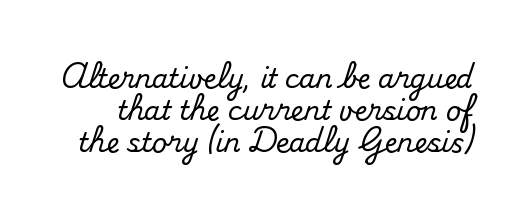
Q: Is the text italic (slanted)? A: Yes.
Q: Is the text underlined? A: No.
Q: Is the spacing between letters normal or unusually wide? A: Normal.
